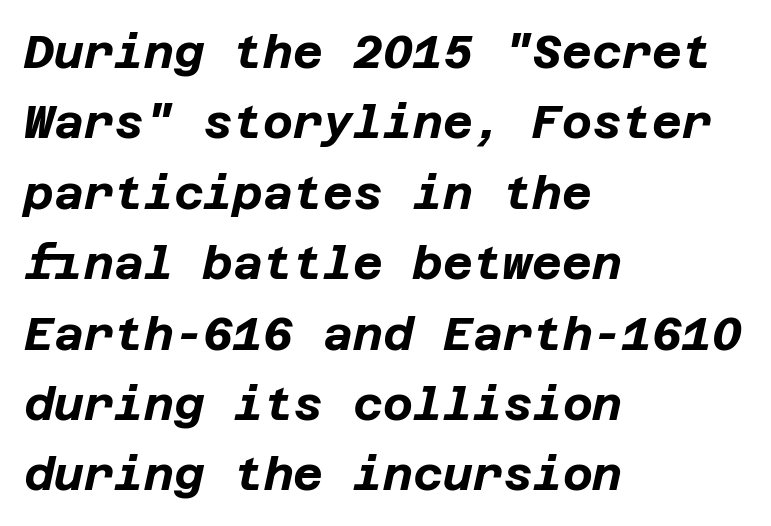
The image shows 46 px bold type, italic (leaning right); set left-aligned, normal line spacing (1.53x), normal letter spacing, not underlined; low stroke contrast and a large x-height.
